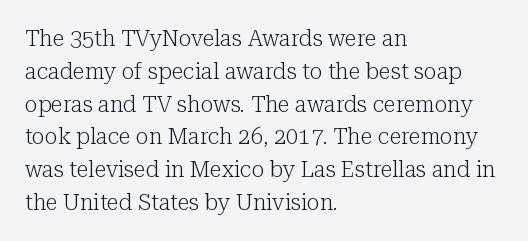
The image shows 22 px text type, upright; set left-aligned, normal line spacing (1.49x), normal letter spacing, not underlined.
